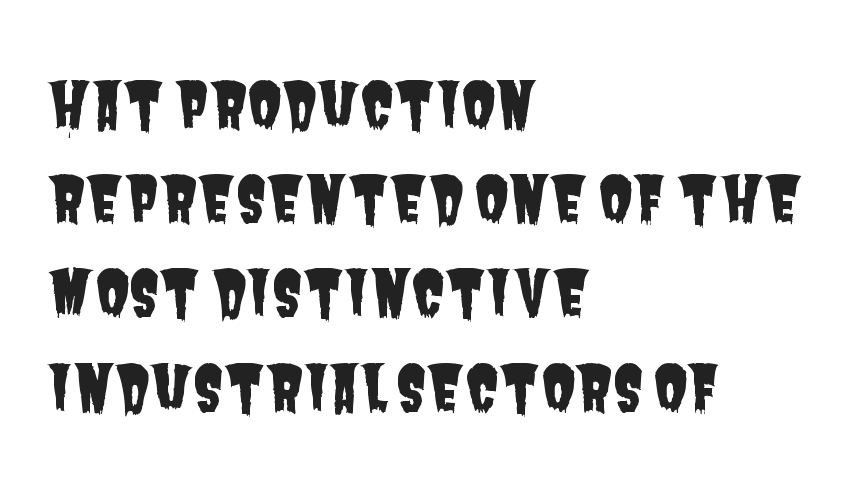
The image shows 62 px condensed sans-serif type; set left-aligned, normal line spacing (1.52x), normal letter spacing, not underlined; low stroke contrast and a large x-height.
